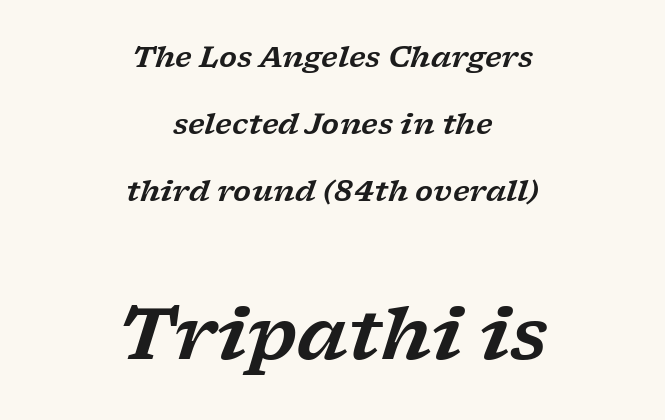
Yep, those are serifs on the letters. The lower block of text is set noticeably larger than the block above it. The letters sit at their default tracking, neither squeezed nor spread. Anything drawn beneath the words? Only blank space.
